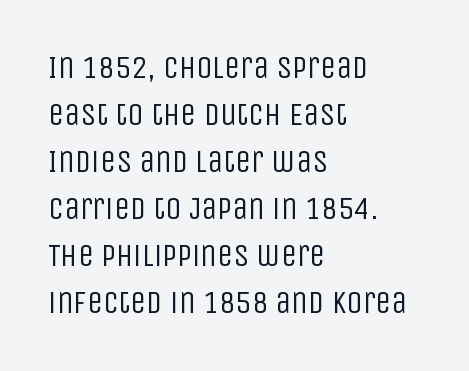
Here the designer chose a conventional face with non-uniform glyph widths. Serif or sans? Sans — the stroke terminals are bare. The lines sit at an ordinary, default distance from one another. Italic: no, the glyphs are upright roman. Letters rest on an invisible, unmarked baseline.
